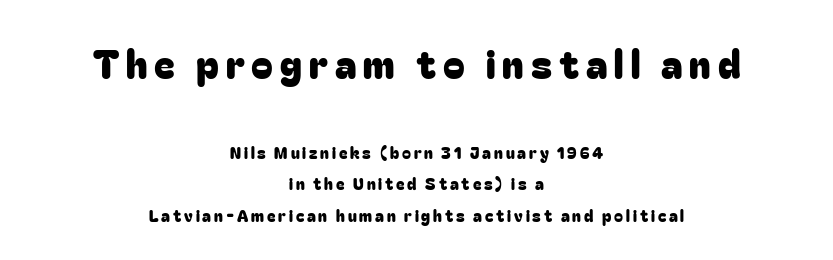
Size hierarchy here favors the leading block over the trailing one. Letterform terminals end flat and unadorned throughout the passage. Note the varied advance widths — an 'i' is clearly narrower than an 'm'. Does the copy run flush right? No — it is centered line by line. Beneath every word, the page is bare. It's the straight-up-and-down kind of type.
